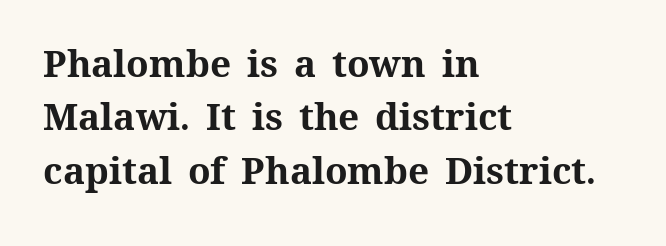
{"italic": "no", "bold": "yes", "weight": "bold", "width": "normal", "stroke_contrast": "medium", "x_height": "medium", "monospaced": "no", "underline": "no", "align": "left", "line_spacing": "normal", "line_spacing_ratio": 1.44, "letter_spacing": "normal", "letter_spacing_em": 0.0, "glyph_px": 37}
